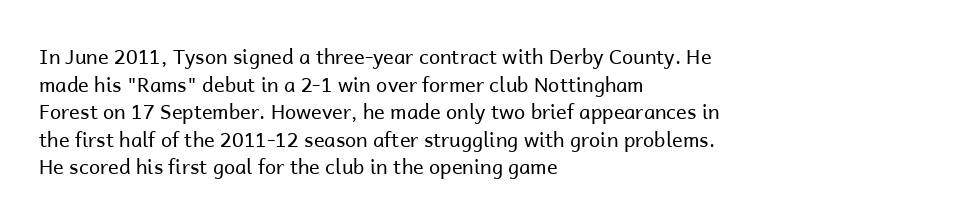
Q: Is the text bold? A: No.
Q: Is the text italic (slanted)? A: No, it is upright.
Q: Is the text underlined? A: No.
Q: How is the paragraph aligned? A: Left-aligned.
Q: Is the spacing between letters normal or unusually wide? A: Normal.
Q: Is the spacing between lines tight, normal or loose? A: Normal.
